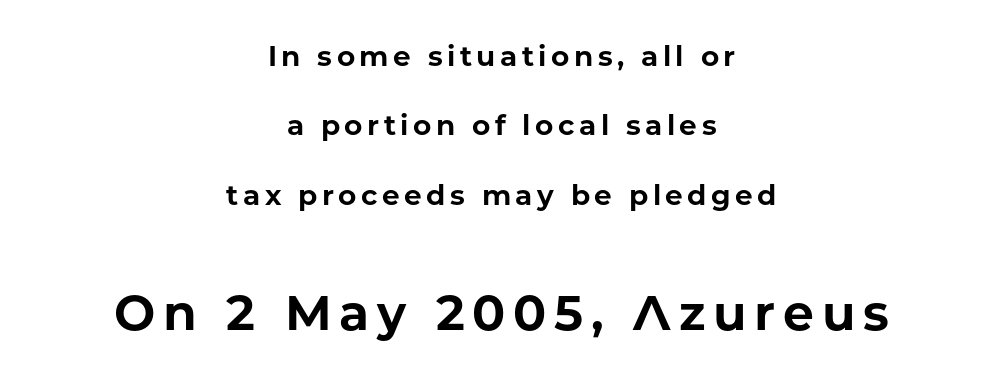
Has an underline been added? It has not. The setting favours the middle, as headings and verse often do. Notice how the stems are strictly vertical — no italics here. These lines carry a lot of weight — the face is fully bold.
